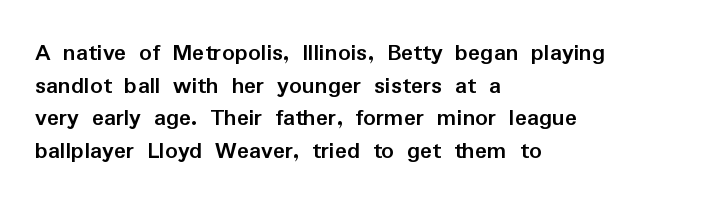
The image shows 25 px bold type, upright; set left-aligned, normal line spacing (1.31x), normal letter spacing, not underlined.
